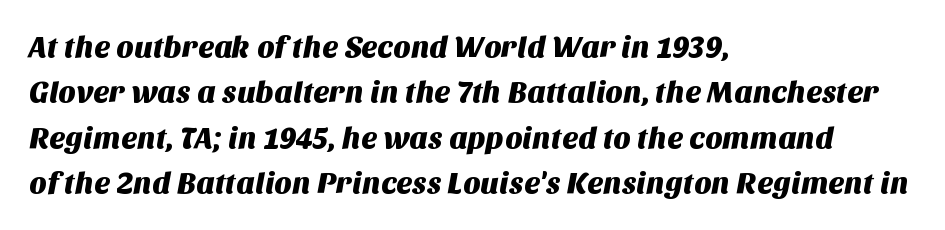
Q: Is the typeface a serif or a sans-serif typeface? A: Sans-serif.
Q: Is the text underlined? A: No.
Q: How is the paragraph aligned? A: Left-aligned.
Q: Is the spacing between letters normal or unusually wide? A: Normal.
Q: Is the spacing between lines tight, normal or loose? A: Normal.
Q: Width (condensed, normal, or wide)? A: Normal.
Q: Stroke contrast? A: Medium.
Q: x-height? A: Large.
Q: Monospaced? A: No.
